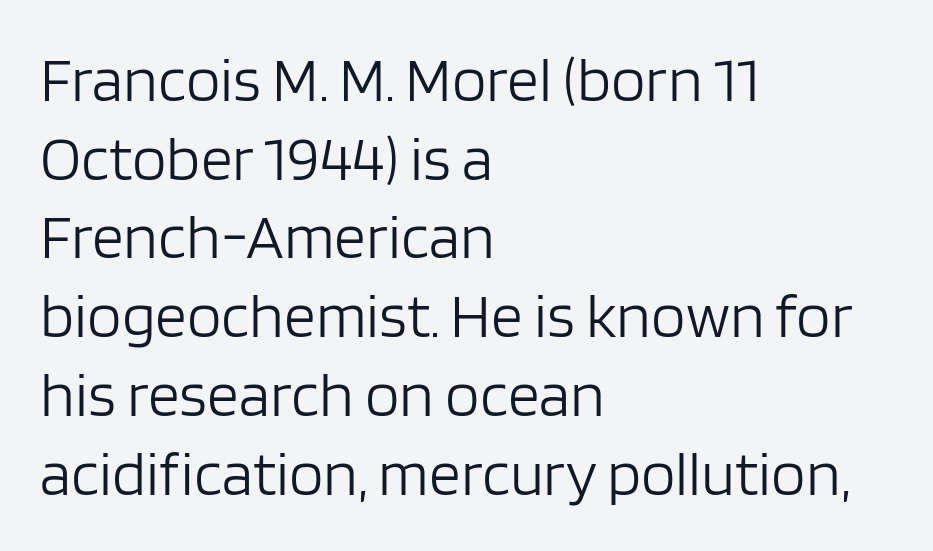
Q: Is the text bold? A: No.
Q: Is the text italic (slanted)? A: No, it is upright.
Q: Is the typeface a serif or a sans-serif typeface? A: Sans-serif.
Q: Is the text underlined? A: No.
Q: How is the paragraph aligned? A: Left-aligned.
Q: Is the spacing between letters normal or unusually wide? A: Normal.
Q: Is the spacing between lines tight, normal or loose? A: Normal.
Q: Width (condensed, normal, or wide)? A: Normal.
Q: Stroke contrast? A: Low.
Q: x-height? A: Large.
Q: Monospaced? A: No.
